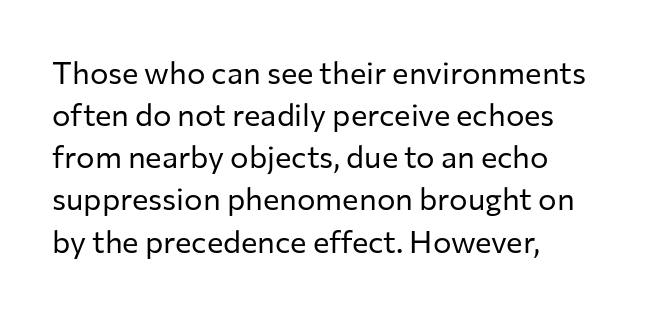
{"serif": "no", "italic": "no", "bold": "no", "weight": "regular", "width": "normal", "stroke_contrast": "low", "x_height": "medium", "monospaced": "no", "underline": "no", "align": "left", "line_spacing": "normal", "line_spacing_ratio": 1.36, "letter_spacing": "normal", "letter_spacing_em": 0.0, "glyph_px": 31}
